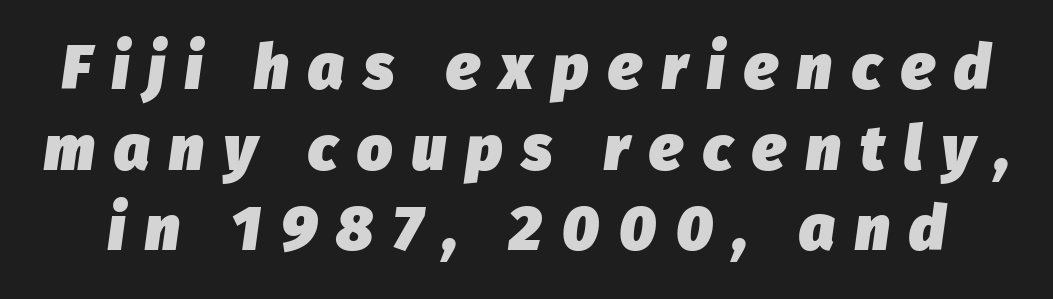
The passage shown leans; its letterforms are oblique. Note the varied advance widths — an 'i' is clearly narrower than an 'm'. What's the leading like? Ordinary, nothing unusual. The tracking reads as deliberately expanded to a designer's eye. Underline: absent. As a designer I'd log this as weight 700, bold.
